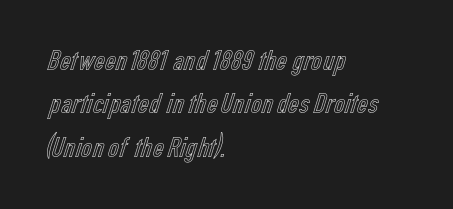
{"width": "condensed", "x_height": "medium", "monospaced": "no", "underline": "no", "align": "left", "line_spacing": "normal", "line_spacing_ratio": 1.45, "letter_spacing": "normal", "letter_spacing_em": 0.0, "glyph_px": 30}
